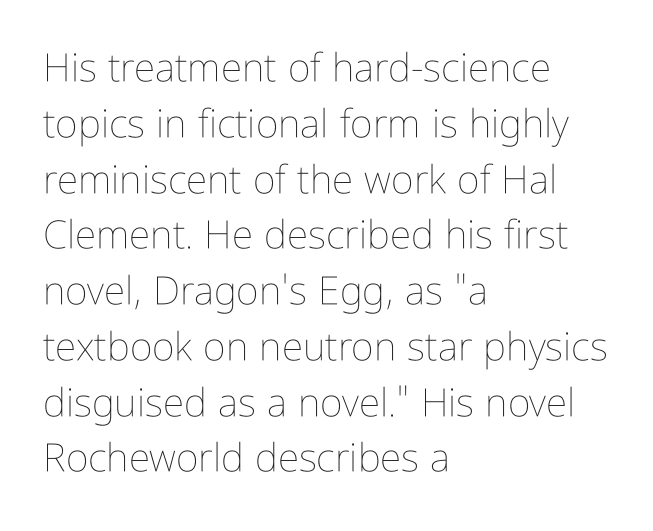
Unlike italic type, these characters show no tilt at all. Plain, unruled lines of type. Stem width sits at or under what a default text font uses. The horizontal fit of the characters is conventional and even.
